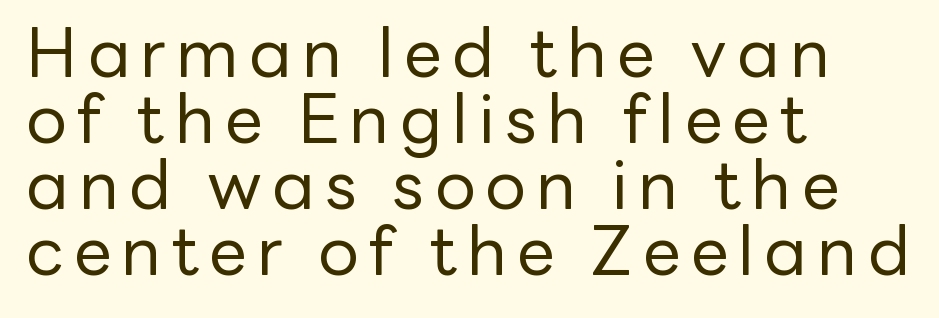
{"serif": "no", "italic": "no", "bold": "no", "weight": "regular", "width": "normal", "stroke_contrast": "low", "x_height": "medium", "monospaced": "no", "underline": "no", "align": "left", "line_spacing": "tight", "line_spacing_ratio": 0.97, "glyph_px": 68}
